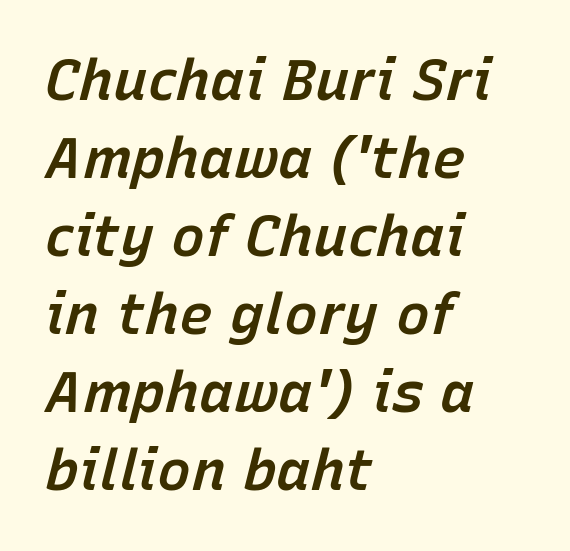
The image shows 57 px semibold type, italic (leaning right); set left-aligned, normal line spacing (1.37x), normal letter spacing, not underlined; low stroke contrast and a medium x-height.
